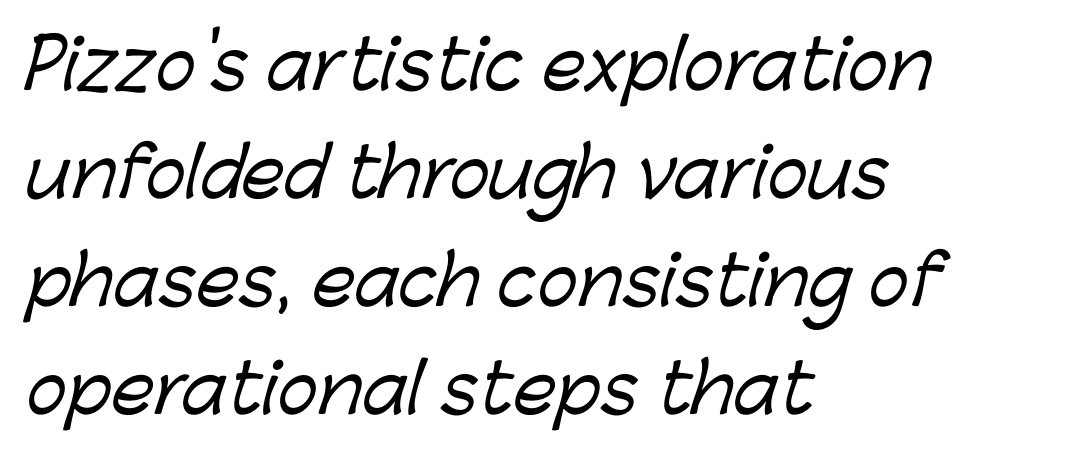
{"serif": "no", "width": "normal", "stroke_contrast": "low", "x_height": "medium", "monospaced": "no", "underline": "no", "align": "left", "line_spacing": "normal", "line_spacing_ratio": 1.59, "letter_spacing": "normal", "letter_spacing_em": 0.0, "glyph_px": 68}
